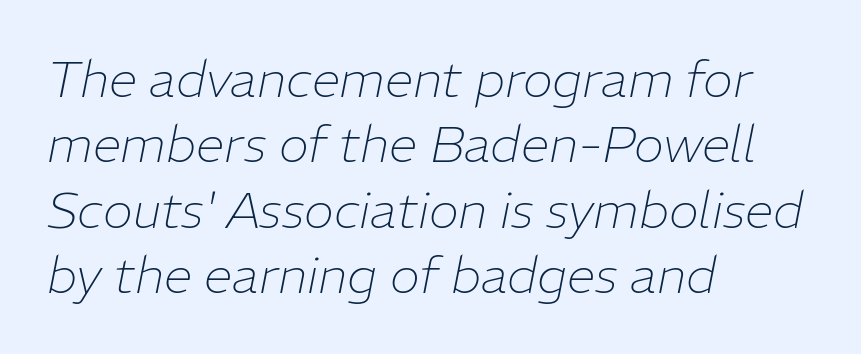
{"italic": "yes", "lean": "right", "slant_degrees": 11, "bold": "no", "weight": "thin", "width": "normal", "stroke_contrast": "low", "x_height": "medium", "monospaced": "no", "underline": "no", "align": "left", "line_spacing": "normal", "line_spacing_ratio": 1.28, "letter_spacing": "normal", "letter_spacing_em": 0.0, "glyph_px": 51}
